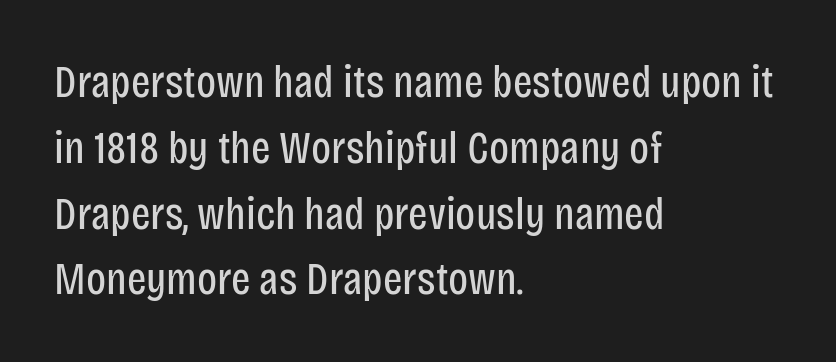
{"serif": "no", "italic": "no", "bold": "no", "weight": "regular", "width": "condensed", "stroke_contrast": "low", "x_height": "large", "monospaced": "no", "underline": "no", "align": "left", "line_spacing": "normal", "line_spacing_ratio": 1.43, "letter_spacing": "normal", "letter_spacing_em": 0.0, "glyph_px": 46}
